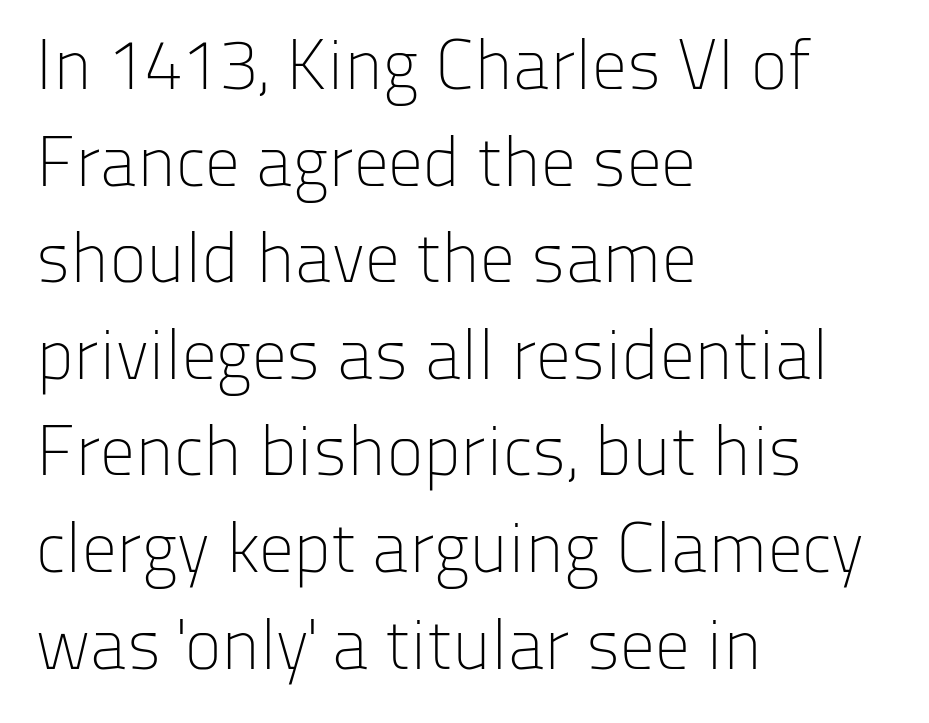
Q: Is the text bold? A: No.
Q: Is the text italic (slanted)? A: No, it is upright.
Q: Is the typeface a serif or a sans-serif typeface? A: Sans-serif.
Q: Is the text underlined? A: No.
Q: How is the paragraph aligned? A: Left-aligned.
Q: Is the spacing between letters normal or unusually wide? A: Normal.
Q: Is the spacing between lines tight, normal or loose? A: Normal.
Q: Width (condensed, normal, or wide)? A: Normal.
Q: Stroke contrast? A: Low.
Q: x-height? A: Medium.
Q: Monospaced? A: No.
